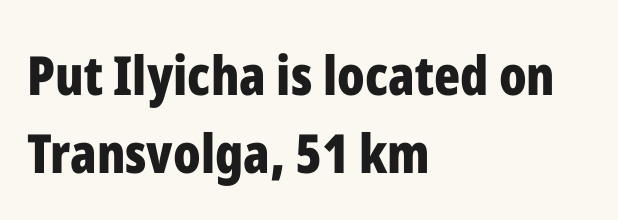
{"serif": "no", "italic": "no", "bold": "yes", "weight": "bold", "width": "condensed", "stroke_contrast": "low", "x_height": "medium", "monospaced": "no", "underline": "no", "align": "left", "line_spacing": "normal", "line_spacing_ratio": 1.45, "letter_spacing": "normal", "letter_spacing_em": 0.0, "glyph_px": 54}
